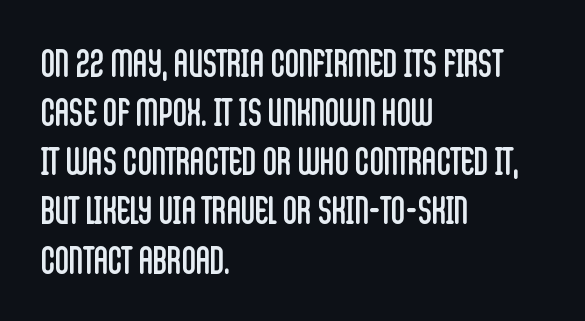
Q: Is the text bold? A: No.
Q: Is the text italic (slanted)? A: No, it is upright.
Q: Is the typeface a serif or a sans-serif typeface? A: Sans-serif.
Q: Is the text underlined? A: No.
Q: How is the paragraph aligned? A: Left-aligned.
Q: Is the spacing between letters normal or unusually wide? A: Normal.
Q: Is the spacing between lines tight, normal or loose? A: Normal.
Q: Width (condensed, normal, or wide)? A: Condensed.
Q: Stroke contrast? A: Low.
Q: x-height? A: Large.
Q: Monospaced? A: No.
